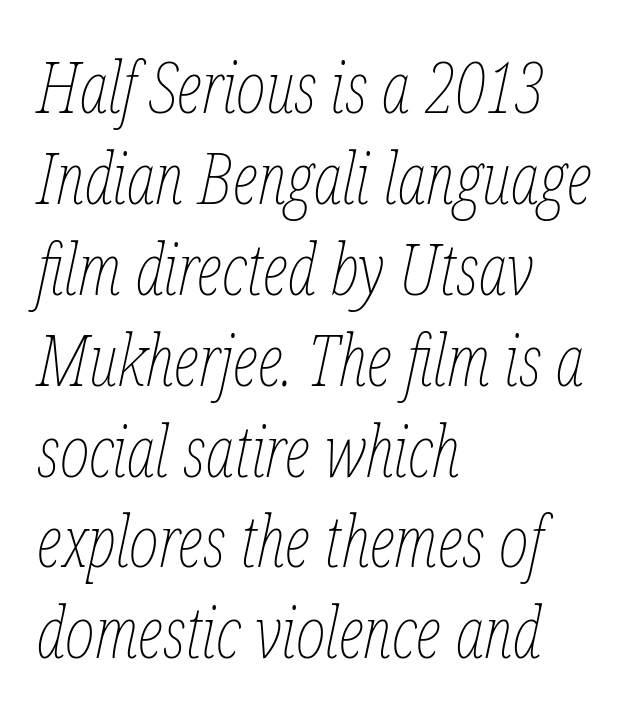
Q: Is the text bold? A: No.
Q: Is the text italic (slanted)? A: Yes, it leans right by about 12 degrees.
Q: Is the text underlined? A: No.
Q: How is the paragraph aligned? A: Left-aligned.
Q: Is the spacing between letters normal or unusually wide? A: Normal.
Q: Is the spacing between lines tight, normal or loose? A: Normal.
Q: Width (condensed, normal, or wide)? A: Condensed.
Q: Stroke contrast? A: Low.
Q: x-height? A: Medium.
Q: Monospaced? A: No.
